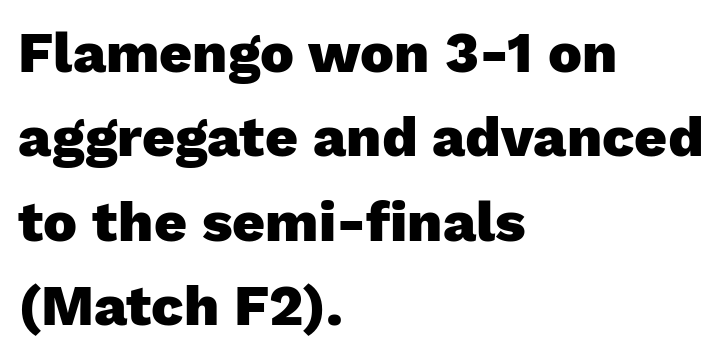
{"serif": "no", "italic": "no", "bold": "yes", "weight": "heavy", "width": "normal", "stroke_contrast": "low", "x_height": "medium", "monospaced": "no", "underline": "no", "align": "left", "line_spacing": "normal", "line_spacing_ratio": 1.48, "letter_spacing": "normal", "letter_spacing_em": 0.0, "glyph_px": 57}
